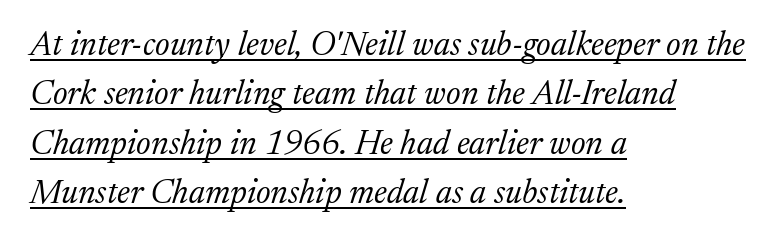
{"serif": "yes", "italic": "yes", "lean": "right", "slant_degrees": 17, "bold": "no", "weight": "light", "width": "normal", "stroke_contrast": "medium", "x_height": "medium", "monospaced": "no", "underline": "yes", "align": "left", "line_spacing": "normal", "line_spacing_ratio": 1.45, "letter_spacing": "normal", "letter_spacing_em": 0.0, "glyph_px": 34}
